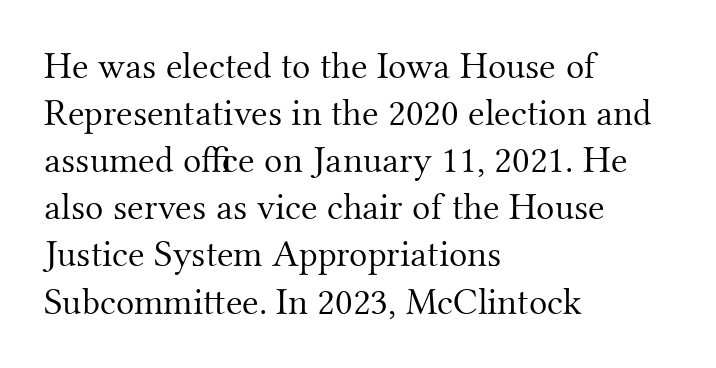
The image shows 38 px light serif type, upright; set left-aligned, line spacing 1.24x, normal letter spacing, not underlined; medium stroke contrast and a small x-height.
